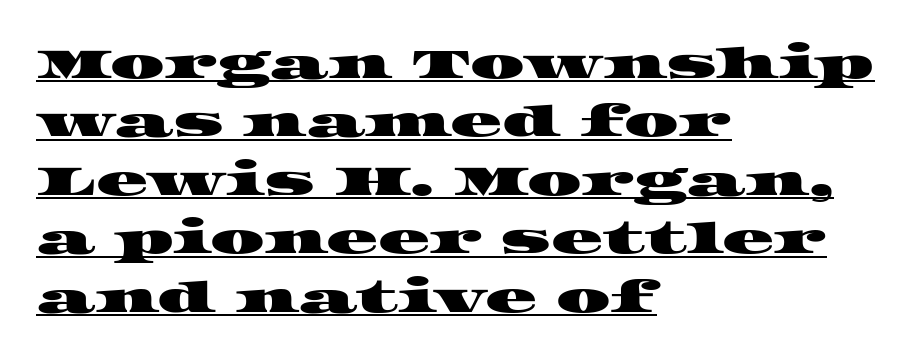
The characters display serif detailing at their extremities. Leading matches the norm, producing a regular column. What stands out about the letter spacing? Nothing — it is the standard amount. These characters rest on top of a visible drawn line. Compared with a centered layout, this one pins lines to the left instead. A typesetter would call this proportional, since set widths differ per character.
